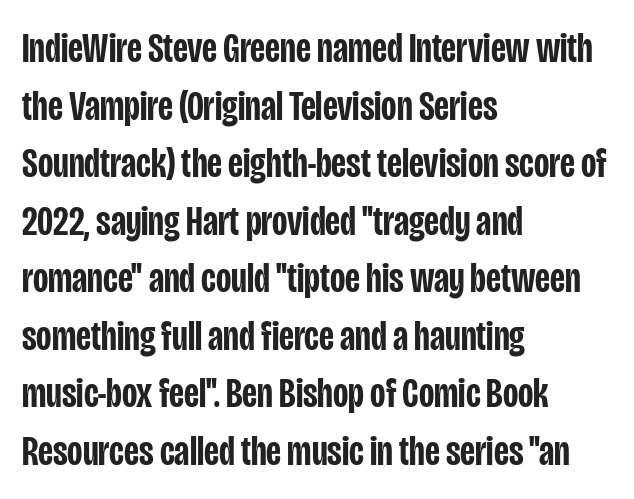
No extra tracking has been applied to these lines. Font category for this specimen: sans-serif. Visually the block forms a straight wall on the left and a jagged coastline on the right. I'd describe the lettering as semibold — firm but not a full bold. Proportional: the letters do not fall into vertical columns.
